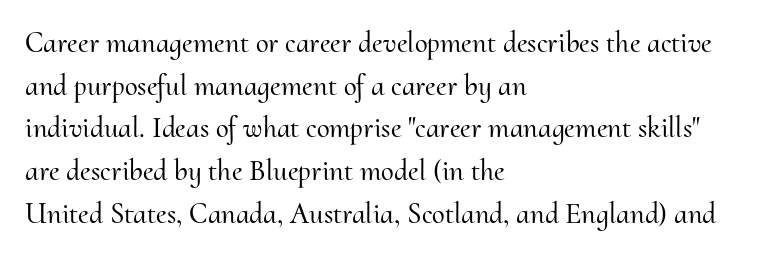
Just letters on the line, the space beneath them empty. This sample uses plain, unmodified letter spacing. Every row of glyphs begins at an identical x-position on the left. Leading: standard.
